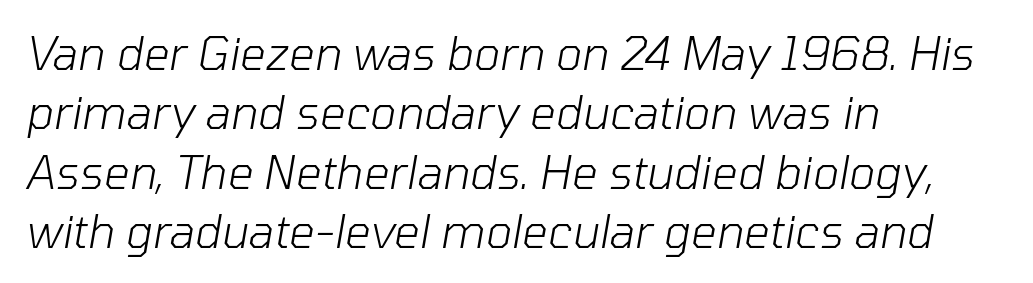
The image shows 45 px light type, italic (leaning right); set left-aligned, normal line spacing (1.32x), normal letter spacing, not underlined; low stroke contrast and a medium x-height.
